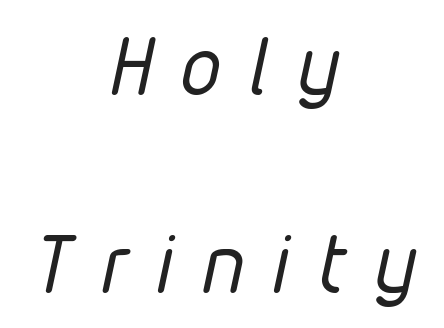
The image shows 80 px regular-weight, condensed type, italic (leaning right); set centered, loose line spacing (2.47x), unusually wide letter spacing (+0.37 em), not underlined; low stroke contrast and a medium x-height.
